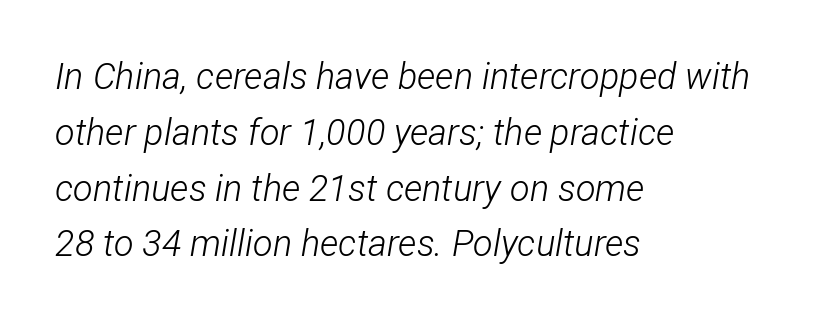
{"italic": "yes", "lean": "right", "slant_degrees": 12, "bold": "no", "weight": "light", "width": "condensed", "stroke_contrast": "low", "x_height": "medium", "monospaced": "no", "underline": "no", "align": "left", "line_spacing": "normal", "line_spacing_ratio": 1.55, "letter_spacing": "normal", "letter_spacing_em": 0.0, "glyph_px": 36}
